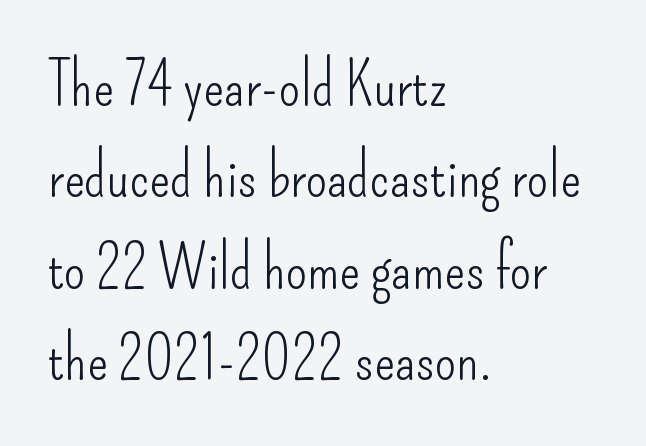
The image shows 61 px light, condensed sans-serif type, upright; set left-aligned, normal line spacing (1.5x), normal letter spacing, not underlined; low stroke contrast and a small x-height.
